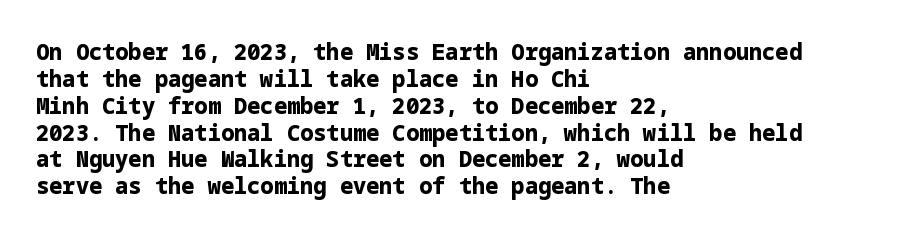
{"italic": "no", "bold": "yes", "underline": "no", "align": "left", "line_spacing_ratio": 1.22, "letter_spacing": "normal", "letter_spacing_em": 0.0, "glyph_px": 22}
